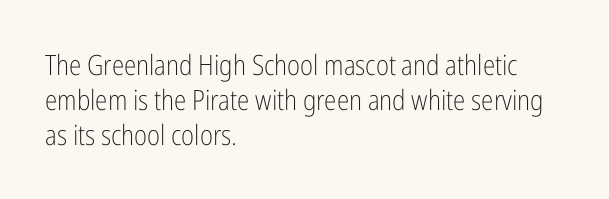
{"serif": "no", "italic": "no", "bold": "no", "weight": "light", "width": "condensed", "stroke_contrast": "low", "x_height": "medium", "monospaced": "no", "underline": "no", "align": "left", "line_spacing": "normal", "line_spacing_ratio": 1.25, "letter_spacing": "normal", "letter_spacing_em": 0.0, "glyph_px": 28}
